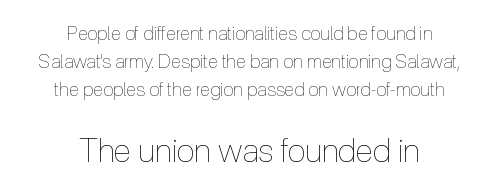
{"italic": "no", "bold": "no", "weight": "thin", "width": "condensed", "x_height": "medium", "monospaced": "no", "underline": "no", "align": "center", "line_spacing": "normal", "line_spacing_ratio": 1.48, "letter_spacing": "normal", "letter_spacing_em": 0.0, "larger_block": "second", "size_ratio": 1.74, "glyph_px": 33}
